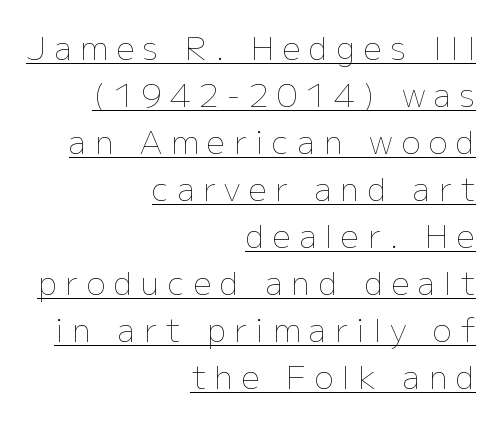
How would I describe the line gaps? Plain and ordinary. No chunkiness to these letters — they're not bold. Is the block centered? No — it sits flush against the right margin. The horizontal fit of the characters is loose and conspicuously gappy. These characters rest on top of a visible drawn line.
